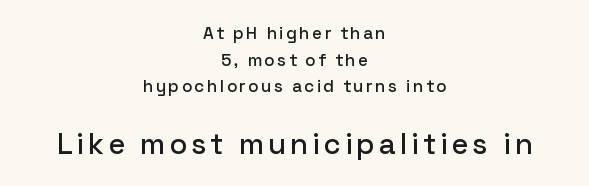
{"serif": "no", "italic": "no", "width": "normal", "stroke_contrast": "low", "x_height": "medium", "monospaced": "no", "underline": "no", "align": "center", "line_spacing": "normal", "line_spacing_ratio": 1.57, "larger_block": "second", "size_ratio": 1.71, "glyph_px": 29}
